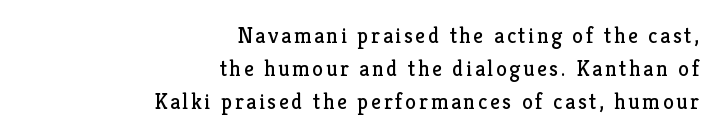
Q: Is the text bold? A: No.
Q: Is the text italic (slanted)? A: No, it is upright.
Q: Is the text underlined? A: No.
Q: How is the paragraph aligned? A: Right-aligned.
Q: Is the spacing between lines tight, normal or loose? A: Normal.
